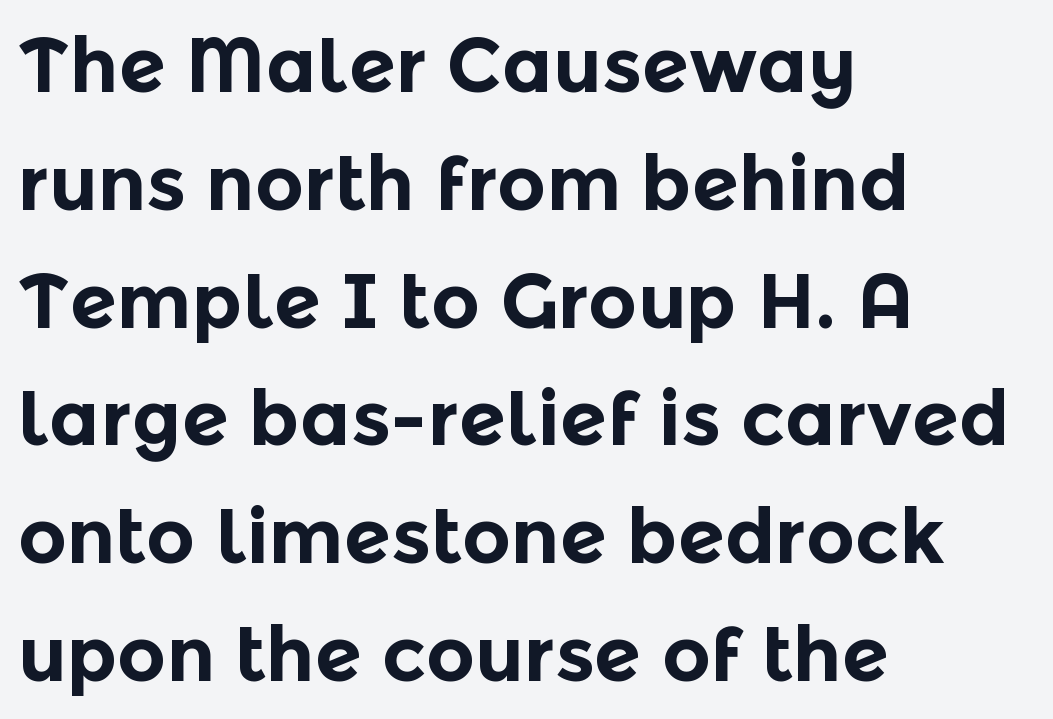
Plain, unruled lines of type. In terms of weight, the rendering is a true, heavy bold. When letters stand straight like this, we call the style roman or upright. Reading down the column, the eye jumps a familiar distance to each next line.
